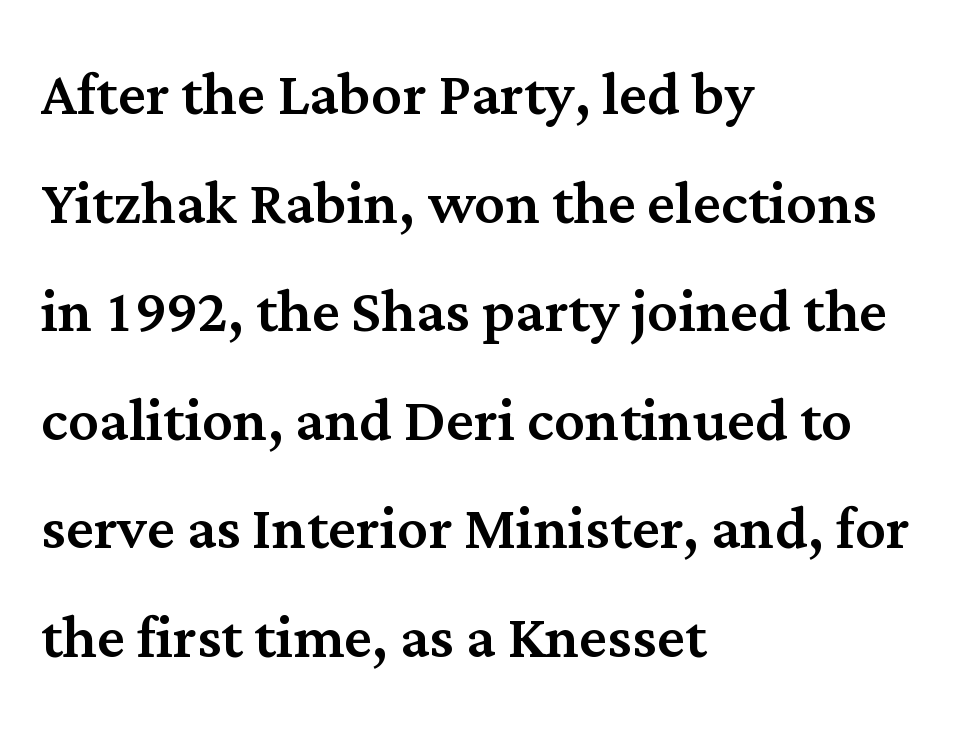
Beneath every word, the page is bare. The face used here is proportionally spaced, like ordinary book or web type. The typeface chosen for these lines features serifs. Students, observe: this is what conventionally led text looks like. Compared with a centered layout, this one pins lines to the left instead. The gaps between neighbouring characters are ordinary and unremarkable.
